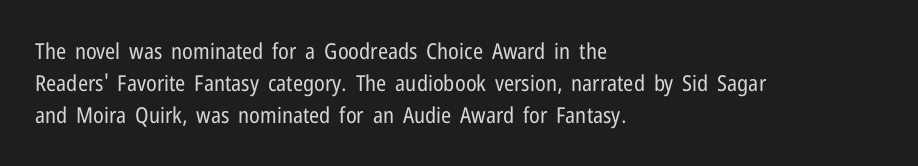
Q: Is the text bold? A: No.
Q: Is the text italic (slanted)? A: No, it is upright.
Q: Is the text underlined? A: No.
Q: How is the paragraph aligned? A: Left-aligned.
Q: Is the spacing between letters normal or unusually wide? A: Normal.
Q: Is the spacing between lines tight, normal or loose? A: Normal.
